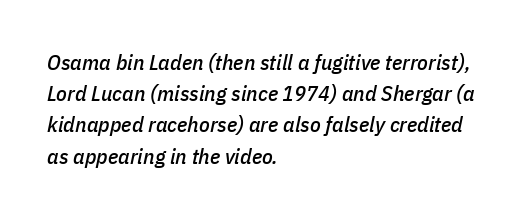
The paragraph shown leans on its left margin. Beneath every word, the page is bare. Rows of type keep a routine distance in the vertical direction. Glyph-to-glyph distance matches everyday printed text. Observe the lean: these are italic letterforms.
